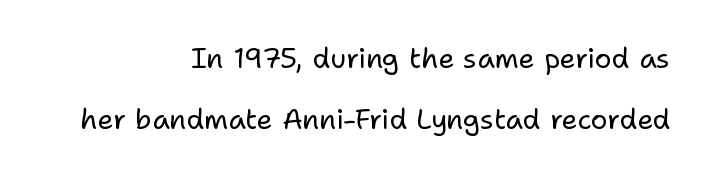
{"serif": "no", "italic": "no", "bold": "no", "weight": "regular", "width": "normal", "stroke_contrast": "low", "x_height": "medium", "monospaced": "no", "underline": "no", "align": "right", "line_spacing": "loose", "line_spacing_ratio": 2.17, "letter_spacing": "normal", "letter_spacing_em": 0.0, "glyph_px": 28}
